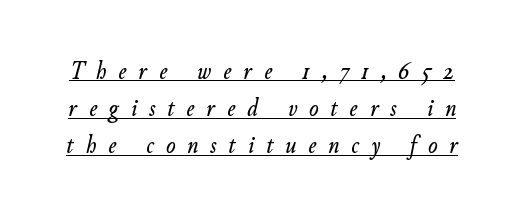
The image shows 25 px text type, italic (leaning right); set normal line spacing (1.49x), unusually wide letter spacing (+0.48 em), underlined.
